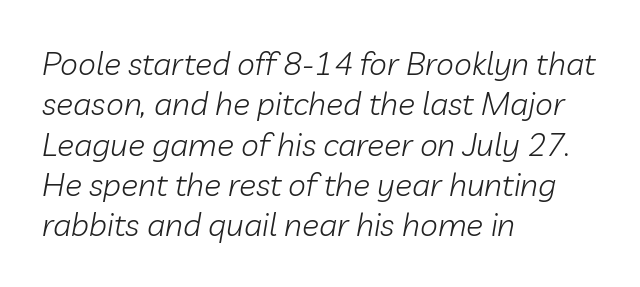
Stroke mass is kept to a normal reading level or below. The face used here is proportionally spaced, like ordinary book or web type. Look at the tracking — it's just the regular setting, nothing added. Descender tails drop into unmarked territory. Compared with ordinary roman type, these characters are visibly tilted.
